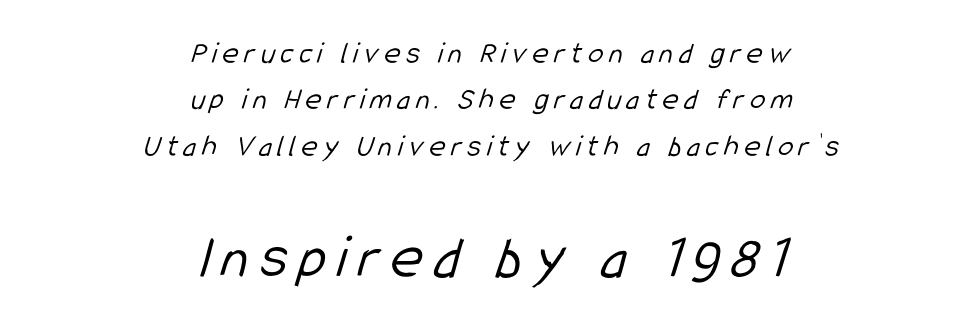
The image shows 62 px light, condensed sans-serif type; set centered, normal line spacing (1.5x), not underlined; the second (bottom) block is 2.0x larger; low stroke contrast and a medium x-height.
